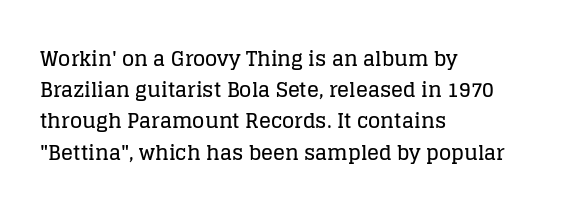
Q: Is the text italic (slanted)? A: No, it is upright.
Q: Is the text underlined? A: No.
Q: How is the paragraph aligned? A: Left-aligned.
Q: Is the spacing between letters normal or unusually wide? A: Normal.
Q: Is the spacing between lines tight, normal or loose? A: Normal.
